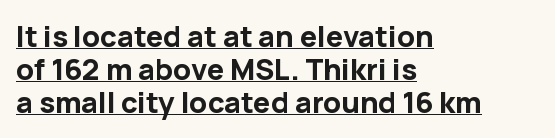
Character widths vary here, with narrow letters taking less room than wide ones. You'd pick this weight for a headline — it's a proper bold. The typography opts for an upright posture over an oblique one. Honestly, the letter spacing is just normal — you wouldn't notice it. The characters display no serif detailing; their extremities are plain. Quick note: interline space is minimal.
